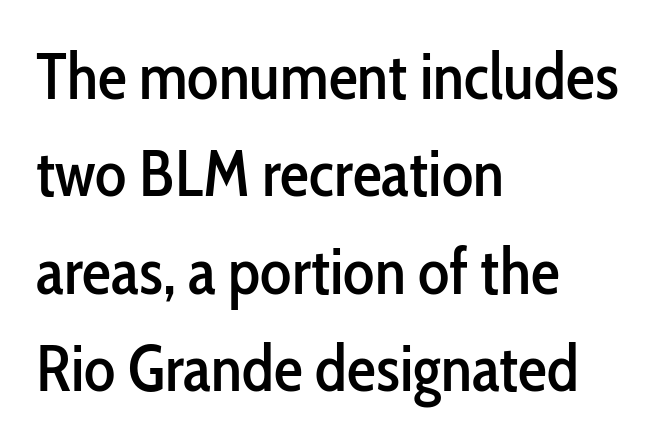
Q: Is the text italic (slanted)? A: No, it is upright.
Q: Is the typeface a serif or a sans-serif typeface? A: Sans-serif.
Q: Is the text underlined? A: No.
Q: How is the paragraph aligned? A: Left-aligned.
Q: Is the spacing between letters normal or unusually wide? A: Normal.
Q: Is the spacing between lines tight, normal or loose? A: Normal.
Q: Width (condensed, normal, or wide)? A: Condensed.
Q: Stroke contrast? A: Low.
Q: x-height? A: Medium.
Q: Monospaced? A: No.
